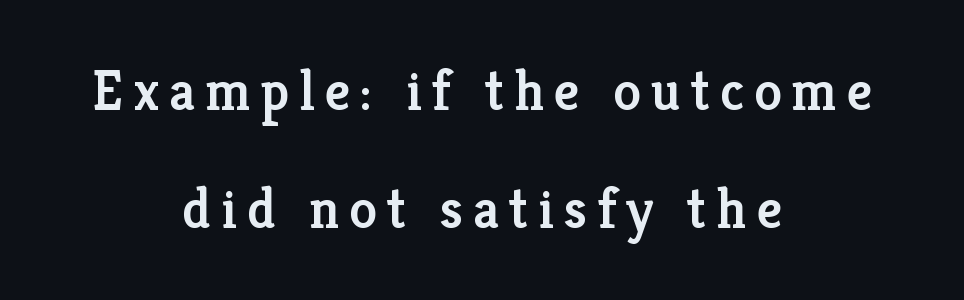
The image shows 56 px semibold serif type, upright; set centered, loose line spacing (2.1x), not underlined; low stroke contrast and a medium x-height.
